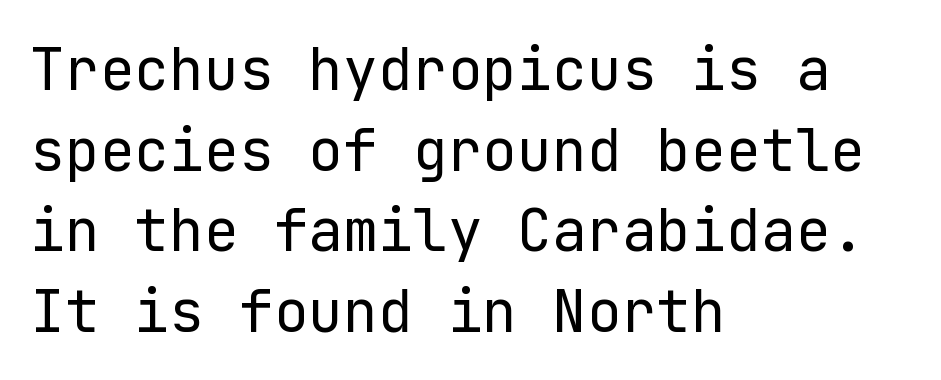
Vertically, the passage feels balanced, rows spaced as you'd expect. Each stroke keeps to a modest, everyday thickness or less. The glyphs in this specimen are sans serif. Nothing unusual about the tracking: characters are spaced as the font intends. Which margin do the lines hug? The left one — the right edge is uneven.
